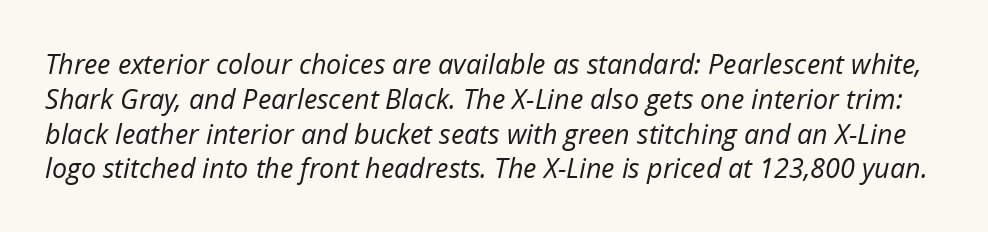
The image shows 27 px text type, italic (leaning right); set normal line spacing (1.29x), normal letter spacing, not underlined.
